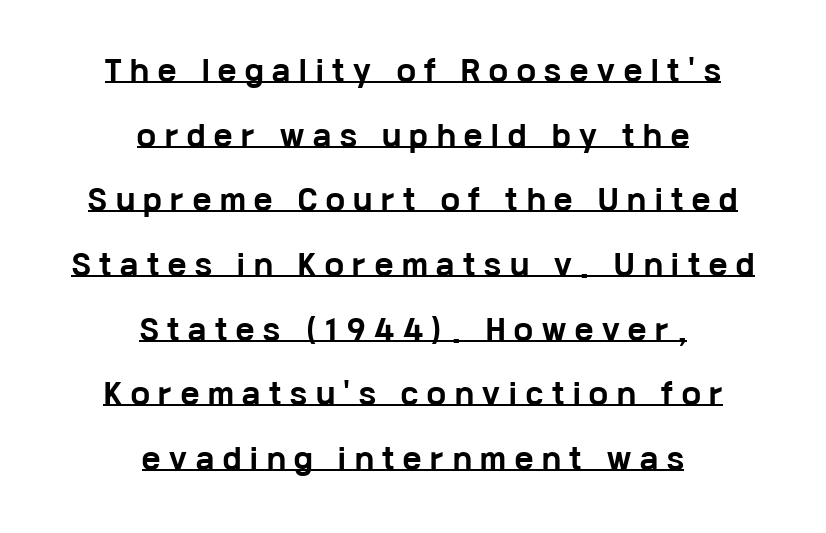
{"serif": "no", "italic": "no", "bold": "yes", "weight": "bold", "width": "wide", "stroke_contrast": "low", "x_height": "medium", "monospaced": "no", "underline": "yes", "align": "center", "line_spacing": "loose", "line_spacing_ratio": 2.31, "letter_spacing": "wide", "letter_spacing_em": 0.32, "glyph_px": 28}
